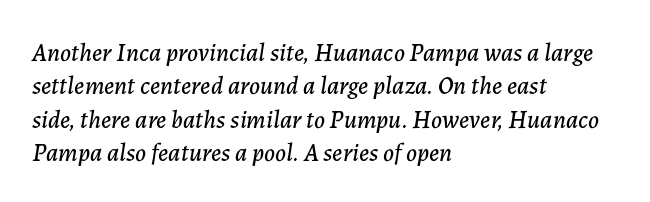
Q: Is the text italic (slanted)? A: Yes, it leans right by about 7 degrees.
Q: Is the text underlined? A: No.
Q: How is the paragraph aligned? A: Left-aligned.
Q: Is the spacing between letters normal or unusually wide? A: Normal.
Q: Is the spacing between lines tight, normal or loose? A: Normal.
